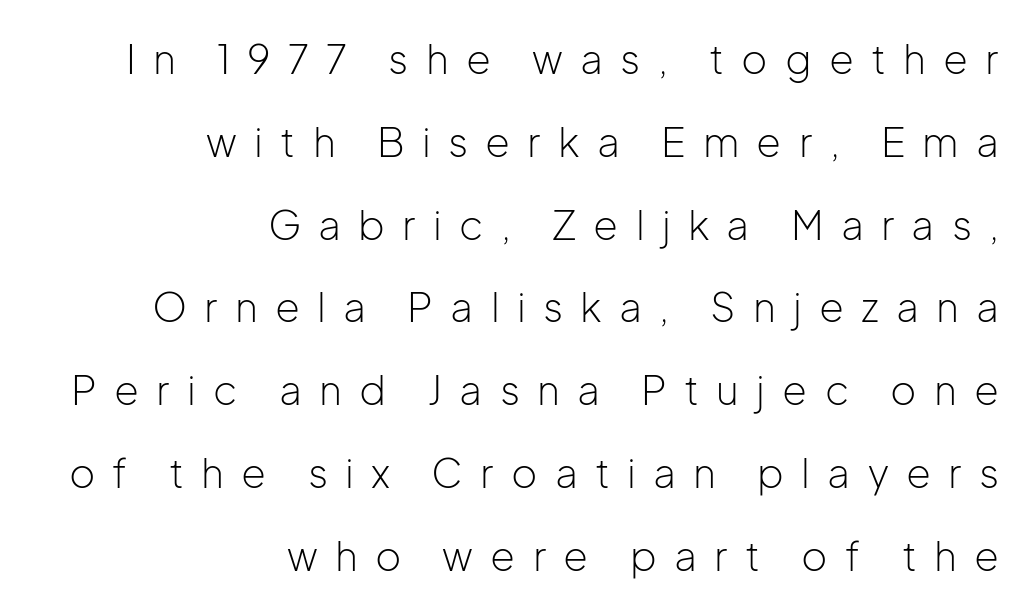
{"serif": "no", "italic": "no", "bold": "no", "weight": "light", "width": "normal", "stroke_contrast": "low", "x_height": "medium", "monospaced": "no", "underline": "no", "align": "right", "line_spacing": "loose", "line_spacing_ratio": 2.07, "letter_spacing": "wide", "letter_spacing_em": 0.43, "glyph_px": 40}
